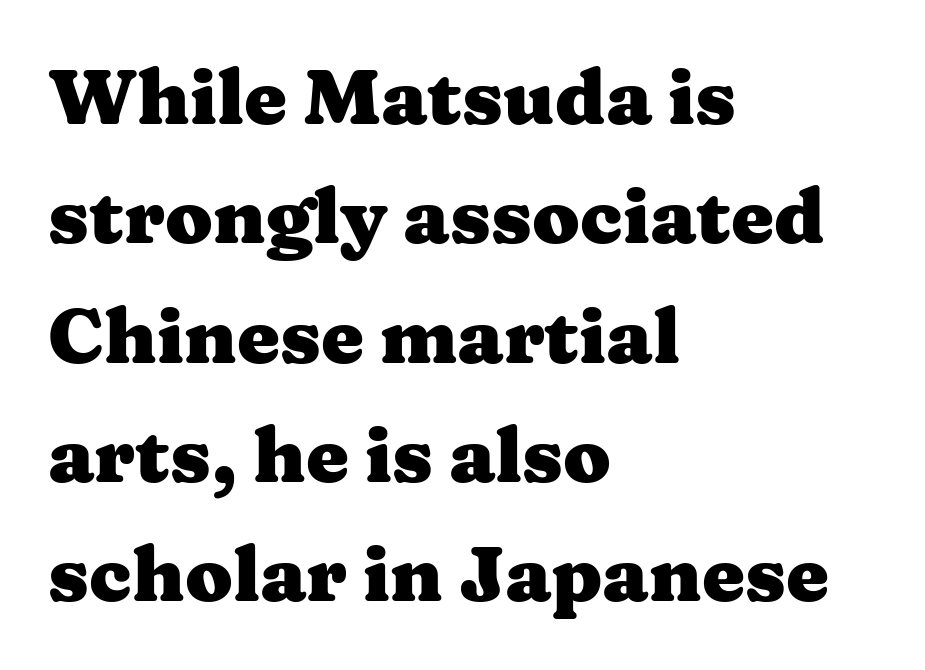
Q: Is the text bold? A: Yes.
Q: Is the text italic (slanted)? A: No, it is upright.
Q: Is the typeface a serif or a sans-serif typeface? A: Serif.
Q: Is the text underlined? A: No.
Q: How is the paragraph aligned? A: Left-aligned.
Q: Is the spacing between letters normal or unusually wide? A: Normal.
Q: Is the spacing between lines tight, normal or loose? A: Normal.
Q: Width (condensed, normal, or wide)? A: Wide.
Q: Stroke contrast? A: Medium.
Q: x-height? A: Medium.
Q: Monospaced? A: No.
